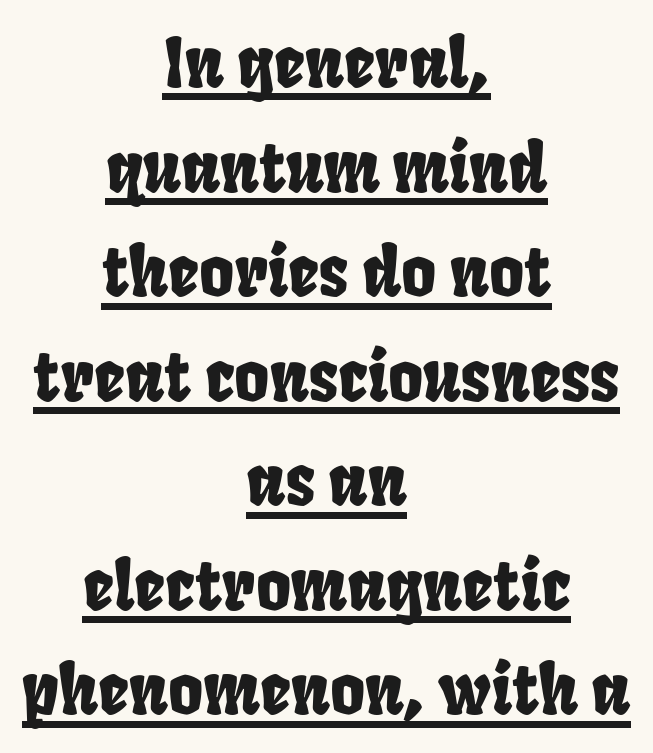
Q: Is the typeface a serif or a sans-serif typeface? A: Sans-serif.
Q: Is the text underlined? A: Yes.
Q: How is the paragraph aligned? A: Centered.
Q: Is the spacing between letters normal or unusually wide? A: Normal.
Q: Is the spacing between lines tight, normal or loose? A: Normal.
Q: Width (condensed, normal, or wide)? A: Condensed.
Q: Stroke contrast? A: Low.
Q: x-height? A: Large.
Q: Monospaced? A: No.
